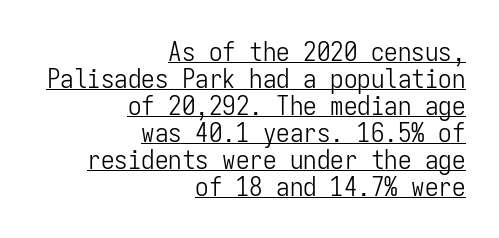
Each stroke keeps to a modest, everyday thickness or less. A rule runs beneath these lines of type. In CSS terms this would be text-align: right. Tall strokes in this sample are plumb rather than angled.
